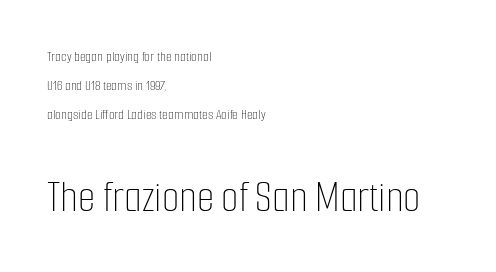
Q: Is the text bold? A: No.
Q: Is the text italic (slanted)? A: No, it is upright.
Q: Is the text underlined? A: No.
Q: How is the paragraph aligned? A: Left-aligned.
Q: Is the spacing between letters normal or unusually wide? A: Normal.
Q: Is the spacing between lines tight, normal or loose? A: Loose.
Q: Which block of text is set in a larger size, the first (top) or the second (bottom)? A: The second (bottom) one.
Q: Width (condensed, normal, or wide)? A: Condensed.
Q: Stroke contrast? A: Low.
Q: x-height? A: Medium.
Q: Monospaced? A: No.
